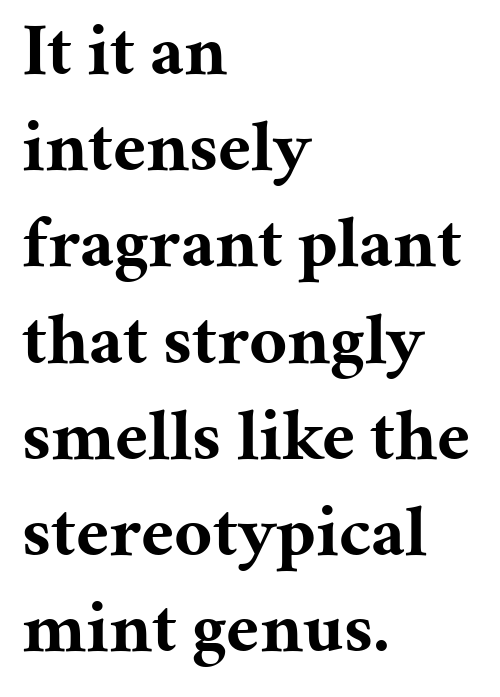
Nobody drew a line under any word here. Each word holds together tightly as a unit, with standard inter-letter gaps. Every row of glyphs begins at an identical x-position on the left. These lines sit exactly where default settings would place them. You could not count columns in this text — the font is proportionally spaced. Notice how the stems are strictly vertical — no italics here.
